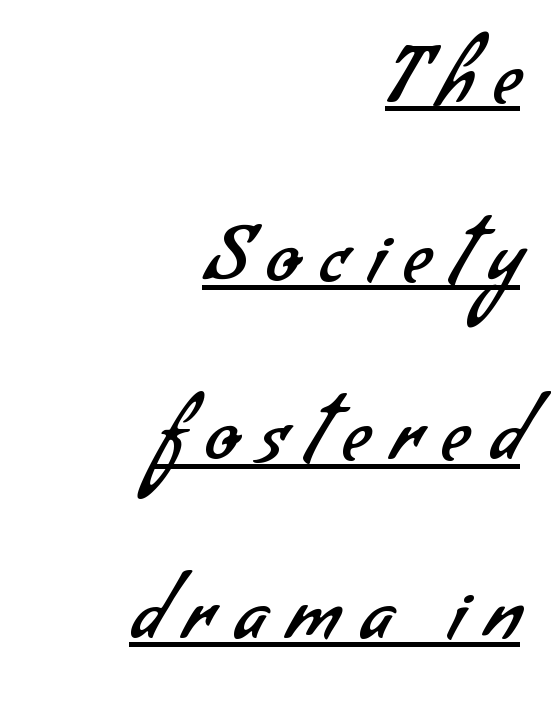
The image shows 77 px regular-weight sans-serif type; set right-aligned, loose line spacing (2.32x), unusually wide letter spacing (+0.27 em), underlined; low stroke contrast and a small x-height.
